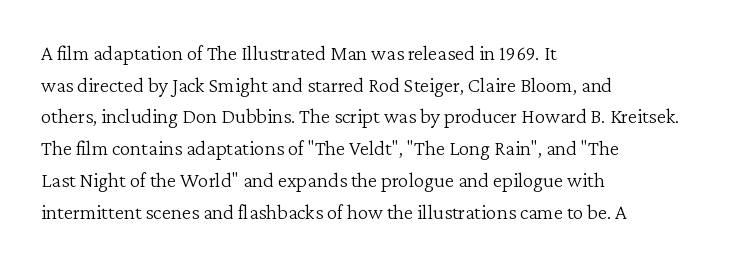
The image shows 21 px text type, upright; set left-aligned, normal line spacing (1.51x), normal letter spacing, not underlined.
